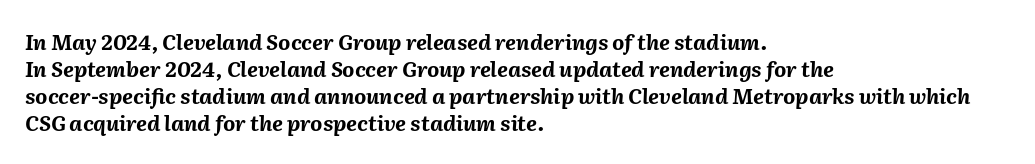
{"italic": "yes", "lean": "right", "slant_degrees": 2, "bold": "yes", "underline": "no", "align": "left", "line_spacing": "normal", "line_spacing_ratio": 1.29, "letter_spacing": "normal", "letter_spacing_em": 0.0, "glyph_px": 21}
